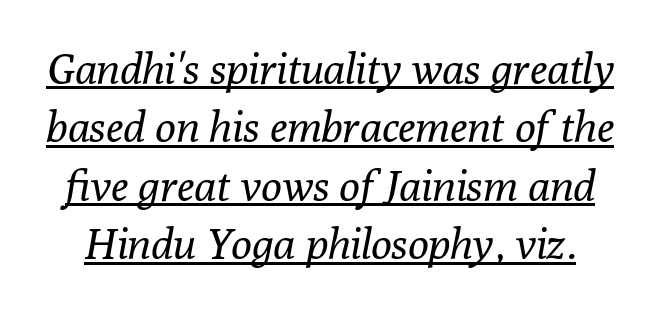
Q: Is the text bold? A: No.
Q: Is the text italic (slanted)? A: Yes, it leans right by about 10 degrees.
Q: Is the typeface a serif or a sans-serif typeface? A: Serif.
Q: Is the text underlined? A: Yes.
Q: Is the spacing between letters normal or unusually wide? A: Normal.
Q: Is the spacing between lines tight, normal or loose? A: Normal.
Q: Width (condensed, normal, or wide)? A: Normal.
Q: Stroke contrast? A: Low.
Q: x-height? A: Medium.
Q: Monospaced? A: No.
